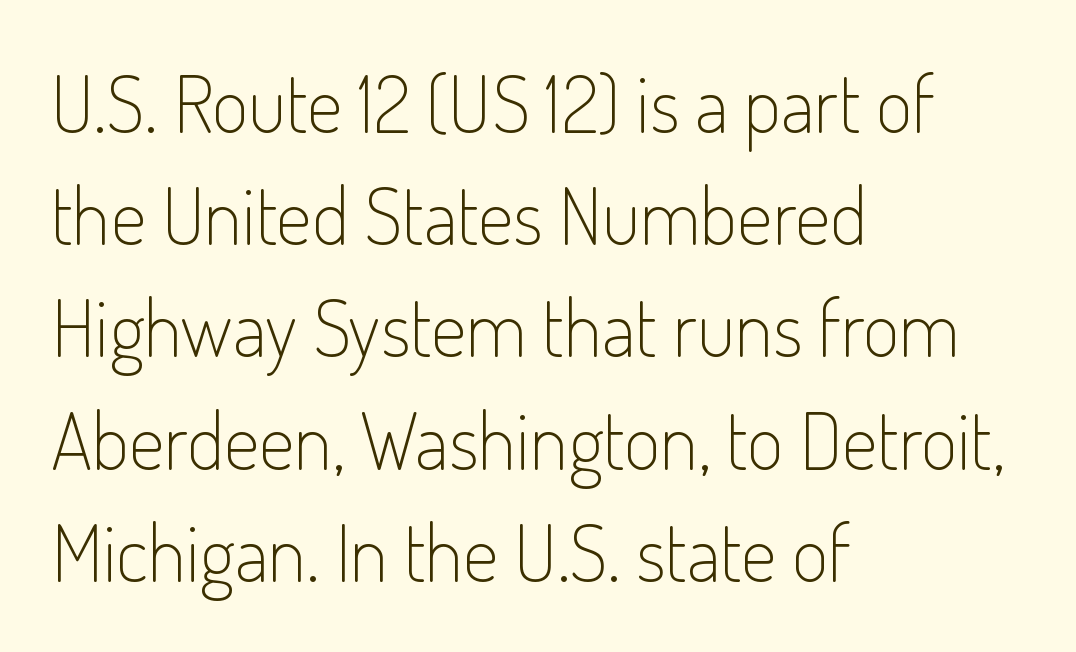
The image shows 79 px light, condensed sans-serif type, upright; set left-aligned, normal line spacing (1.42x), normal letter spacing, not underlined; low stroke contrast and a small x-height.
